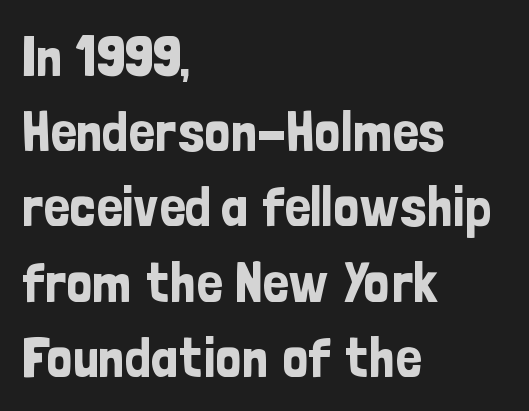
Q: Is the text italic (slanted)? A: No, it is upright.
Q: Is the typeface a serif or a sans-serif typeface? A: Sans-serif.
Q: Is the text underlined? A: No.
Q: How is the paragraph aligned? A: Left-aligned.
Q: Is the spacing between letters normal or unusually wide? A: Normal.
Q: Is the spacing between lines tight, normal or loose? A: Normal.
Q: Width (condensed, normal, or wide)? A: Condensed.
Q: Stroke contrast? A: Low.
Q: x-height? A: Medium.
Q: Monospaced? A: No.
